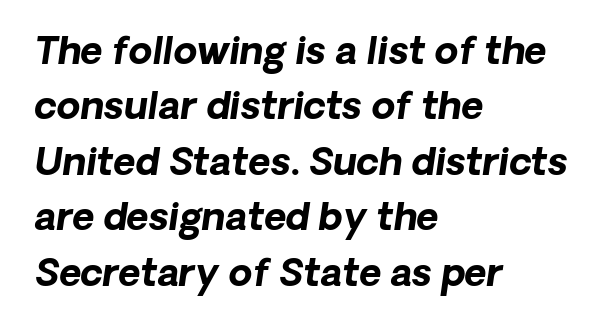
Line beginnings align vertically; line endings do not. The specimen reads as italic at a glance. How are the letters spaced? Ordinarily, with no added tracking. The passage shown is typed in a proportional face where columns would drift.
